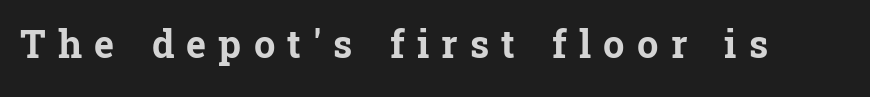
The image shows 38 px bold serif type, upright; set unusually wide letter spacing (+0.32 em), not underlined; low stroke contrast and a medium x-height.
